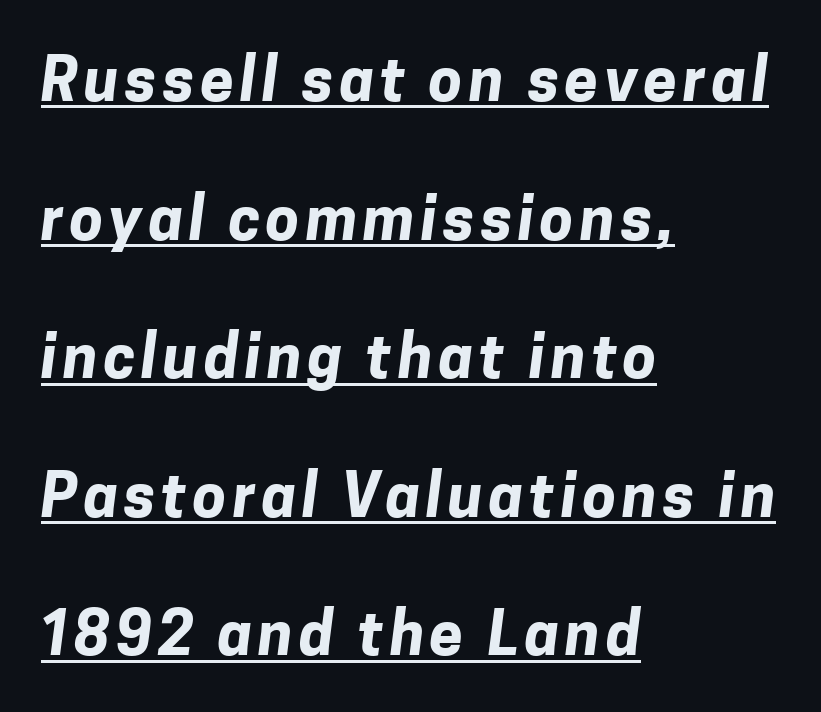
The image shows 60 px bold sans-serif type; set left-aligned, loose line spacing (2.31x), underlined; low stroke contrast and a medium x-height.
